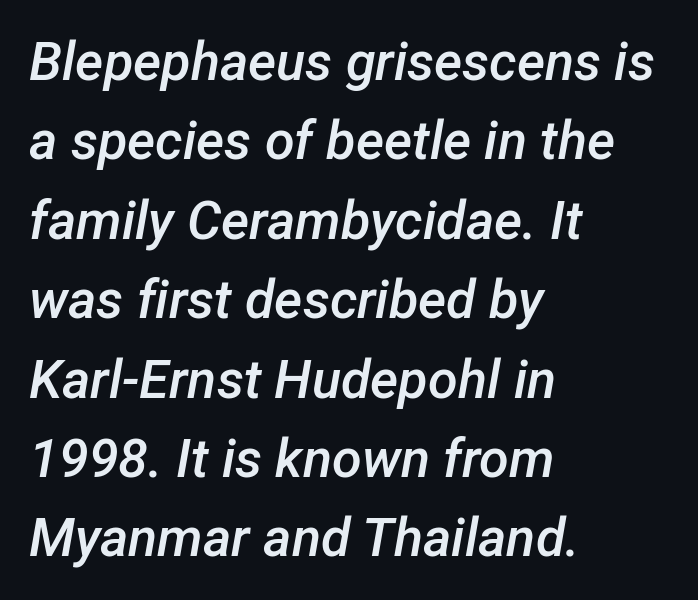
The image shows 54 px semibold type, italic (leaning right); set left-aligned, normal line spacing (1.47x), normal letter spacing, not underlined; low stroke contrast and a medium x-height.
